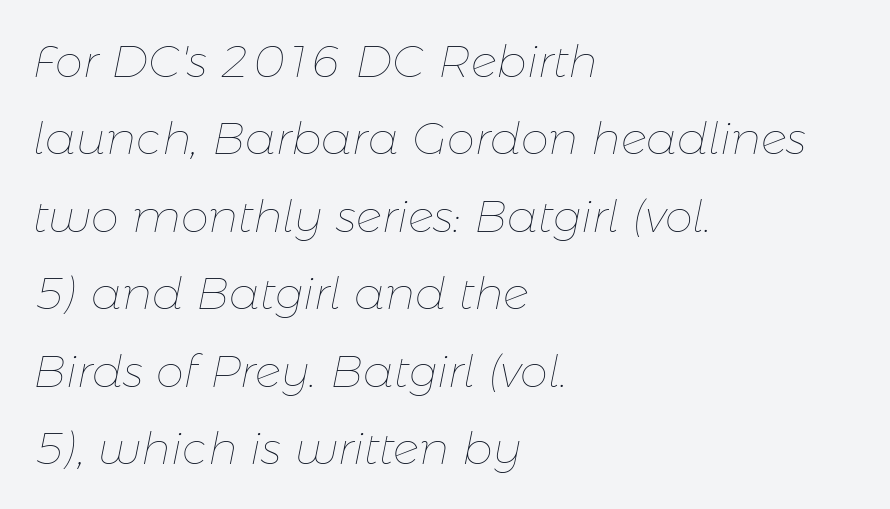
The image shows 45 px thin type, italic (leaning right); set left-aligned, line spacing 1.72x, normal letter spacing, not underlined; low stroke contrast and a medium x-height.
